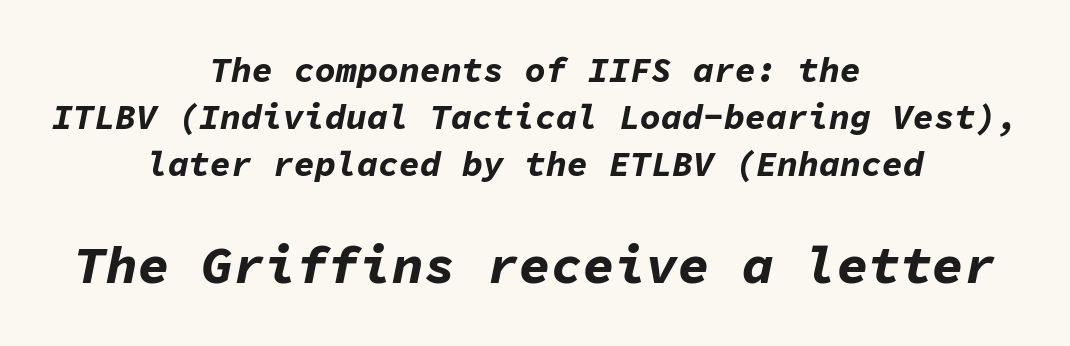
Q: Is the text bold? A: Yes.
Q: Is the text italic (slanted)? A: Yes, it leans right by about 11 degrees.
Q: Is the text underlined? A: No.
Q: How is the paragraph aligned? A: Centered.
Q: Is the spacing between letters normal or unusually wide? A: Normal.
Q: Is the spacing between lines tight, normal or loose? A: Normal.
Q: Which block of text is set in a larger size, the first (top) or the second (bottom)? A: The second (bottom) one.
Q: Width (condensed, normal, or wide)? A: Normal.
Q: Stroke contrast? A: Low.
Q: x-height? A: Medium.
Q: Monospaced? A: Yes.
